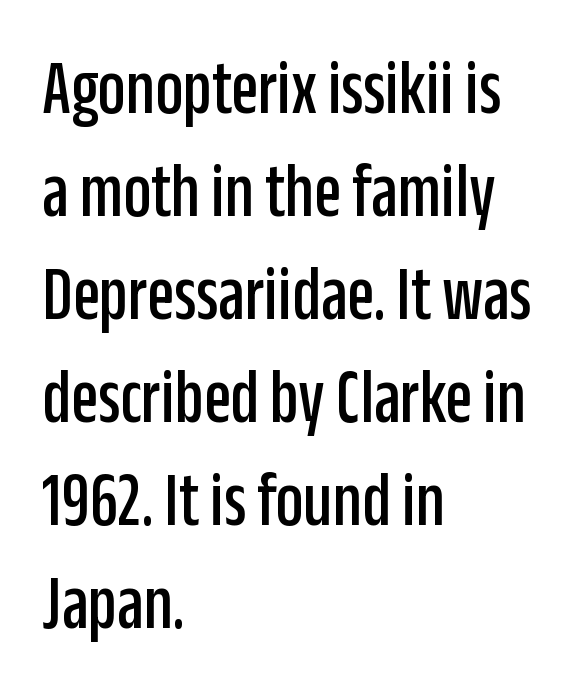
{"serif": "no", "italic": "no", "width": "condensed", "stroke_contrast": "low", "x_height": "large", "monospaced": "no", "underline": "no", "align": "left", "line_spacing": "normal", "line_spacing_ratio": 1.32, "letter_spacing": "normal", "letter_spacing_em": 0.0, "glyph_px": 78}
